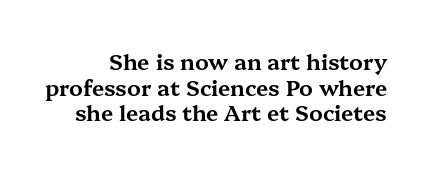
{"italic": "no", "underline": "no", "line_spacing_ratio": 1.17, "letter_spacing": "normal", "letter_spacing_em": 0.0, "glyph_px": 22}
